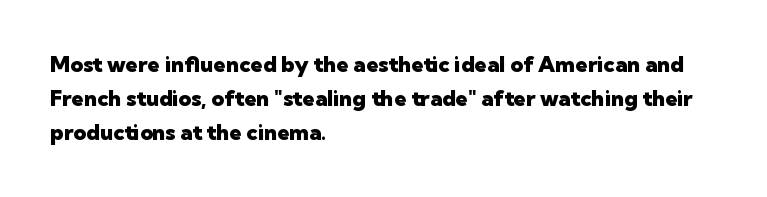
The image shows 22 px bold type, upright; set left-aligned, normal line spacing (1.55x), normal letter spacing, not underlined.
